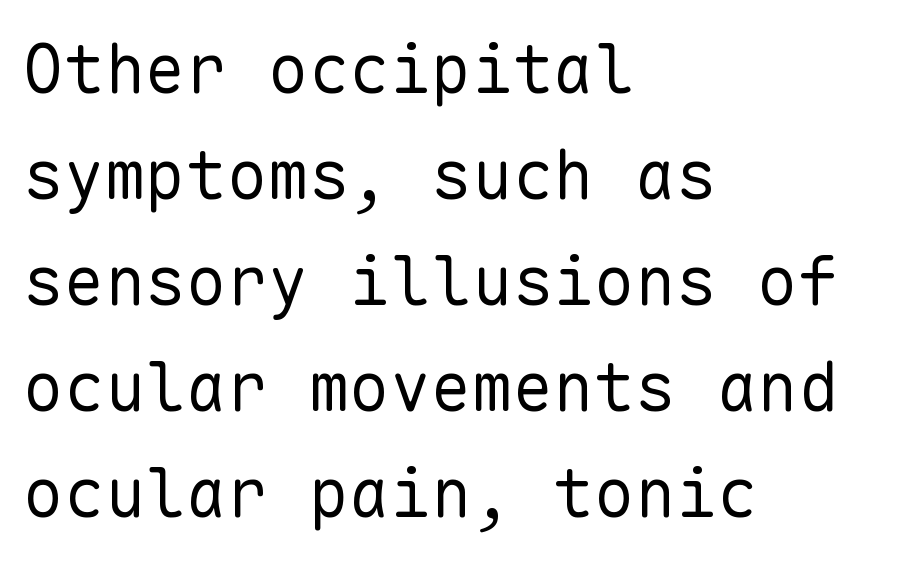
Q: Is the text bold? A: No.
Q: Is the text italic (slanted)? A: No, it is upright.
Q: Is the typeface a serif or a sans-serif typeface? A: Sans-serif.
Q: Is the text underlined? A: No.
Q: How is the paragraph aligned? A: Left-aligned.
Q: Is the spacing between letters normal or unusually wide? A: Normal.
Q: Is the spacing between lines tight, normal or loose? A: Normal.
Q: Width (condensed, normal, or wide)? A: Normal.
Q: Stroke contrast? A: Low.
Q: x-height? A: Medium.
Q: Monospaced? A: Yes.
